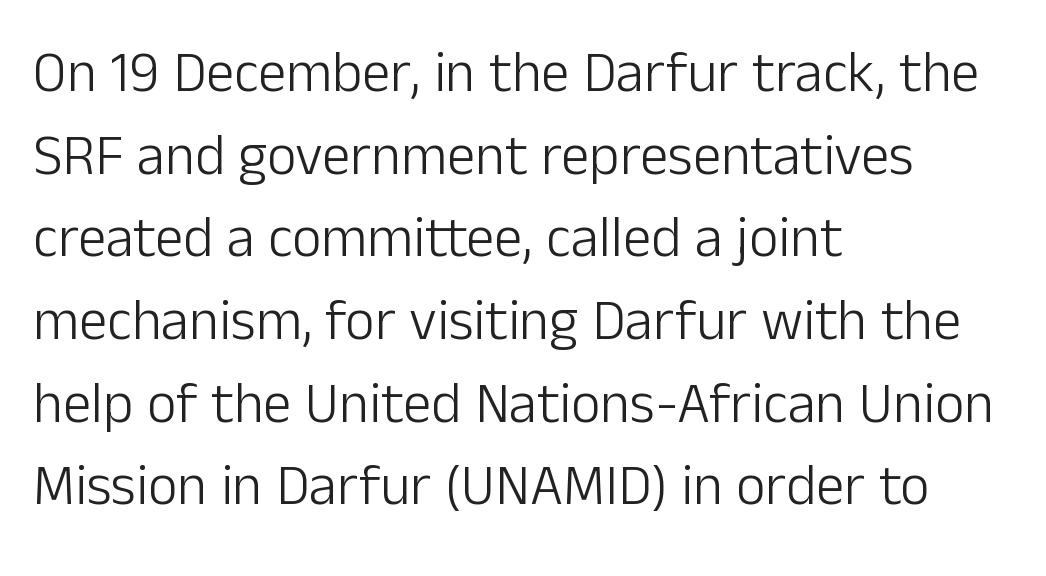
What stands out about the letter spacing? Nothing — it is the standard amount. The type family on display is of the sans-serif kind. Stems here are at most as thick as an everyday book face. In CSS terms this would be text-align: left. A typesetter would call this proportional, since set widths differ per character.
